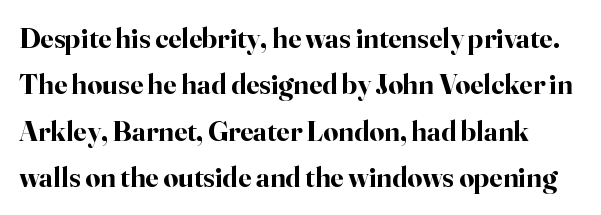
{"serif": "yes", "italic": "no", "bold": "yes", "weight": "bold", "width": "normal", "stroke_contrast": "high", "x_height": "small", "monospaced": "no", "underline": "no", "line_spacing": "normal", "line_spacing_ratio": 1.6, "letter_spacing": "normal", "letter_spacing_em": 0.0, "glyph_px": 29}
